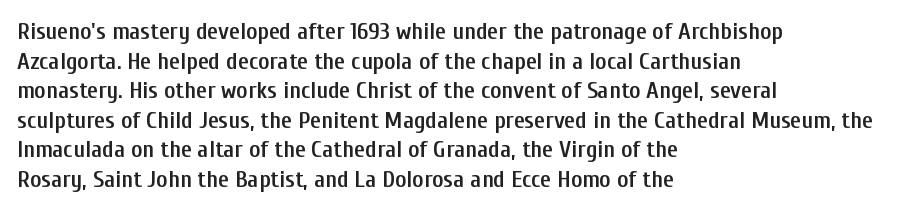
{"italic": "no", "bold": "semi", "underline": "no", "align": "left", "line_spacing_ratio": 1.23, "letter_spacing": "normal", "letter_spacing_em": 0.0, "glyph_px": 24}
